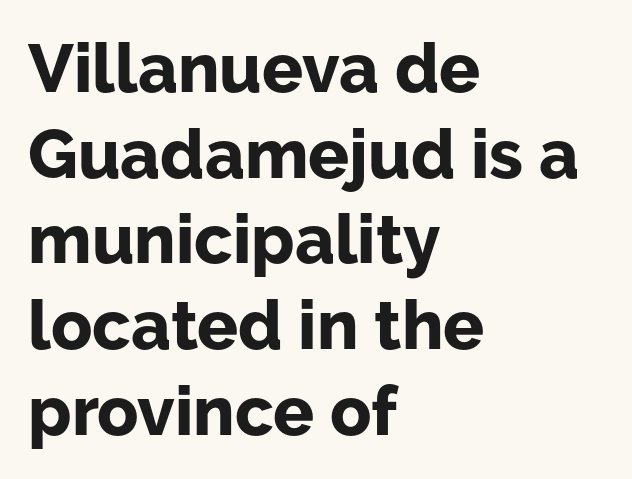
The image shows 68 px bold sans-serif type, upright; set left-aligned, normal line spacing (1.26x), normal letter spacing, not underlined; low stroke contrast and a medium x-height.
